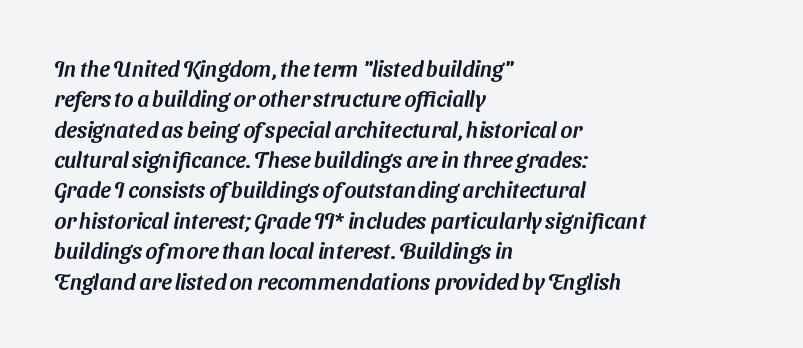
Anything drawn beneath the words? Only blank space. Inter-character spacing is left at the font's built-in metrics. Compared with a centered layout, this one pins lines to the left instead. Does the leading feel generous? No, just average.
